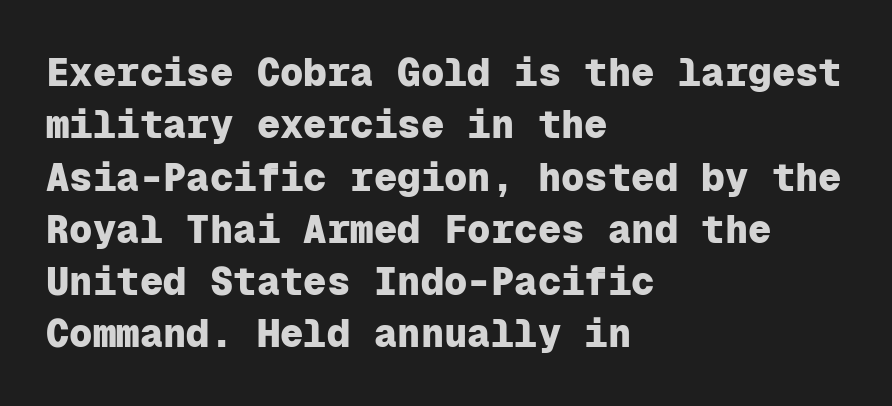
Q: Is the text bold? A: Yes.
Q: Is the text italic (slanted)? A: No, it is upright.
Q: Is the typeface a serif or a sans-serif typeface? A: Sans-serif.
Q: Is the text underlined? A: No.
Q: How is the paragraph aligned? A: Left-aligned.
Q: Is the spacing between letters normal or unusually wide? A: Normal.
Q: Is the spacing between lines tight, normal or loose? A: Normal.
Q: Width (condensed, normal, or wide)? A: Normal.
Q: Stroke contrast? A: Low.
Q: x-height? A: Medium.
Q: Monospaced? A: Yes.
